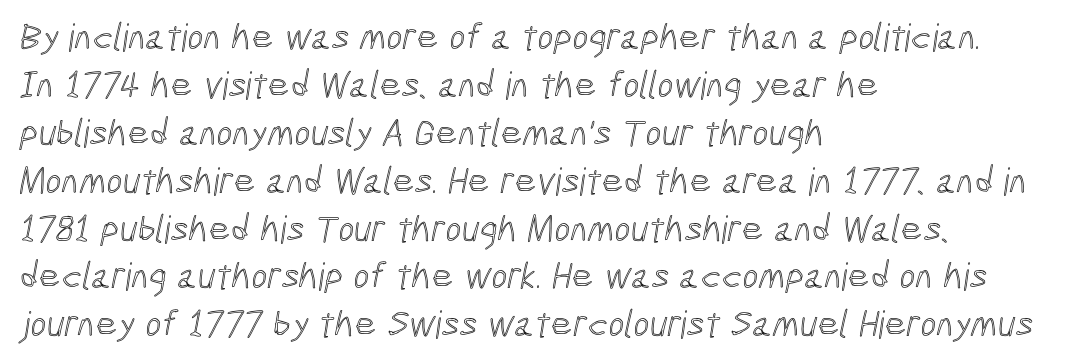
Words float on clear page, feet unadorned. Leftover space on each line is placed entirely after the last word. Do the characters align in a grid? No, the font is proportional. Look at the tracking — it's just the regular setting, nothing added. One glance says typical: line gaps are just what's usual.
